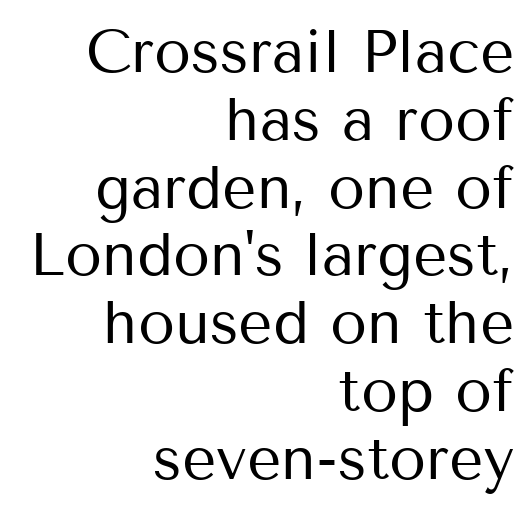
The image shows 60 px regular-weight sans-serif type, upright; set right-aligned, tight line spacing (1.13x), normal letter spacing, not underlined; medium stroke contrast and a medium x-height.
